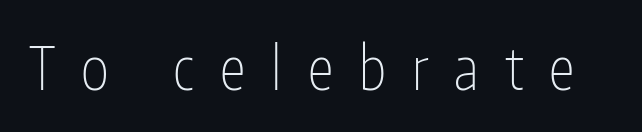
Q: Is the text bold? A: No.
Q: Is the text italic (slanted)? A: No, it is upright.
Q: Is the typeface a serif or a sans-serif typeface? A: Sans-serif.
Q: Is the text underlined? A: No.
Q: Is the spacing between letters normal or unusually wide? A: Unusually wide.
Q: Width (condensed, normal, or wide)? A: Condensed.
Q: Stroke contrast? A: Low.
Q: x-height? A: Medium.
Q: Monospaced? A: No.
